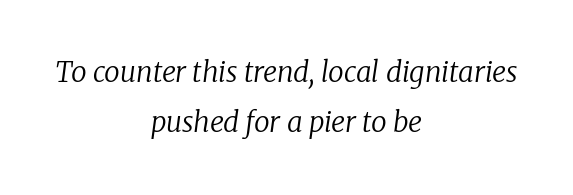
The image shows 28 px regular-weight serif type, italic (leaning right); set centered, line spacing 1.8x, normal letter spacing, not underlined; low stroke contrast and a medium x-height.
